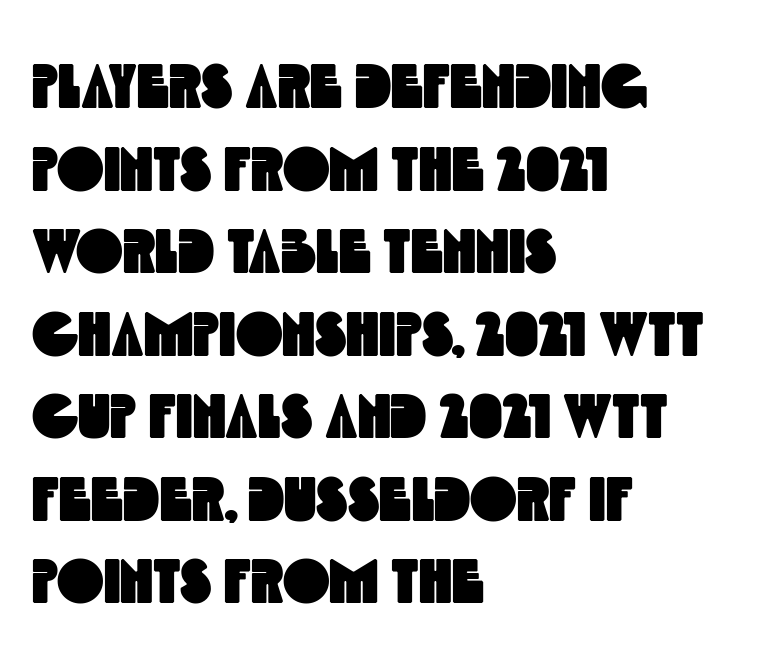
The image shows 63 px condensed sans-serif type; set left-aligned, normal line spacing (1.31x), normal letter spacing, not underlined; a large x-height.
